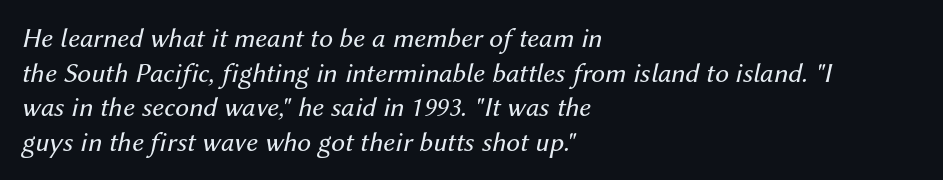
{"italic": "yes", "lean": "right", "slant_degrees": 12, "bold": "no", "weight": "regular", "width": "normal", "stroke_contrast": "medium", "x_height": "medium", "monospaced": "no", "underline": "no", "align": "left", "line_spacing_ratio": 1.24, "letter_spacing": "normal", "letter_spacing_em": 0.0, "glyph_px": 28}
